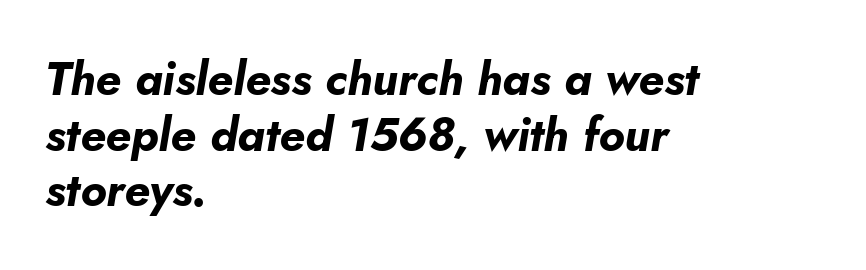
The image shows 46 px bold type, italic (leaning right); set left-aligned, line spacing 1.21x, normal letter spacing, not underlined; low stroke contrast and a small x-height.
